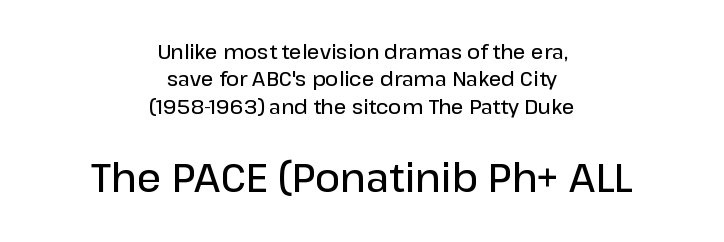
The lettering stays uniformly vertical, giving the passage a roman look. The zone under the glyphs is completely vacant. A typesetter would call this proportional, since set widths differ per character. In CSS terms this would be text-align: center.
